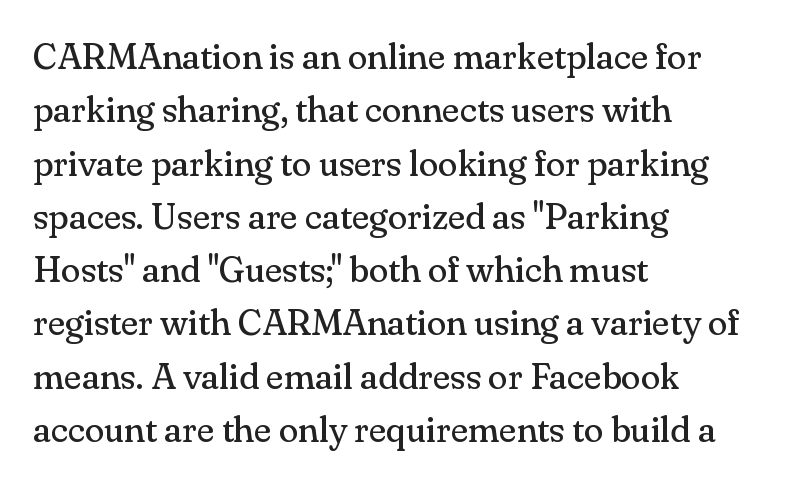
{"serif": "yes", "italic": "no", "bold": "no", "weight": "regular", "width": "normal", "stroke_contrast": "medium", "x_height": "small", "monospaced": "no", "underline": "no", "align": "left", "line_spacing": "normal", "line_spacing_ratio": 1.48, "letter_spacing": "normal", "letter_spacing_em": 0.0, "glyph_px": 36}
